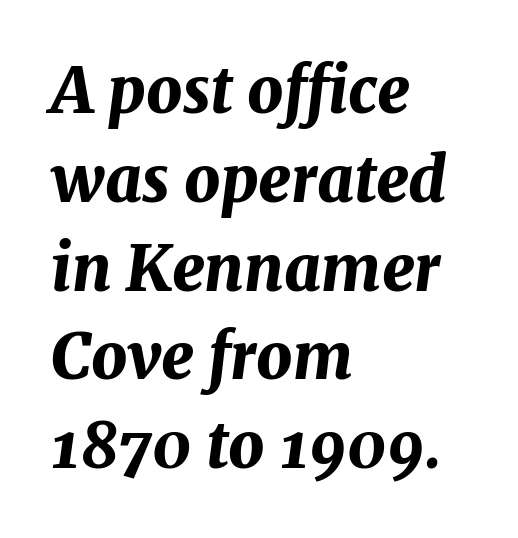
The image shows 63 px bold type, italic (leaning right); set left-aligned, normal line spacing (1.41x), normal letter spacing, not underlined; medium stroke contrast and a medium x-height.
